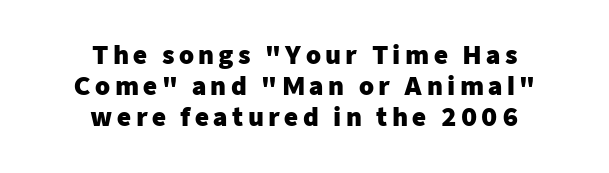
Q: Is the text bold? A: Yes.
Q: Is the text italic (slanted)? A: No, it is upright.
Q: Is the text underlined? A: No.
Q: How is the paragraph aligned? A: Centered.
Q: Is the spacing between lines tight, normal or loose? A: Normal.
